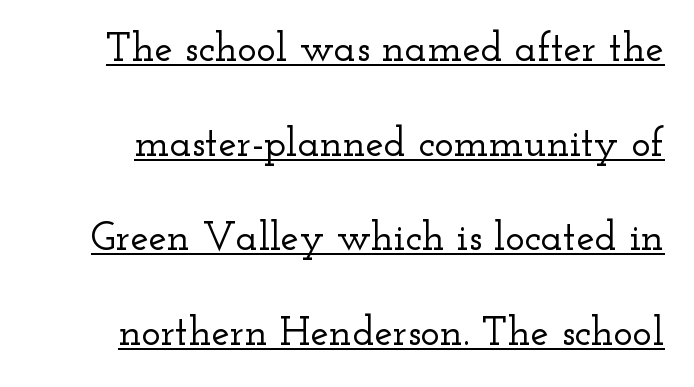
{"serif": "yes", "italic": "no", "width": "wide", "stroke_contrast": "low", "x_height": "small", "monospaced": "no", "underline": "yes", "line_spacing": "loose", "line_spacing_ratio": 2.31, "letter_spacing": "normal", "letter_spacing_em": 0.0, "glyph_px": 41}
